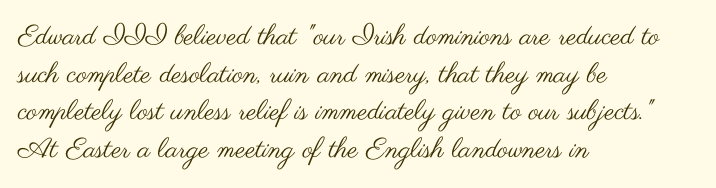
{"serif": "no", "bold": "no", "weight": "regular", "width": "wide", "stroke_contrast": "medium", "x_height": "small", "monospaced": "no", "underline": "no", "align": "left", "line_spacing": "normal", "line_spacing_ratio": 1.34, "letter_spacing": "normal", "letter_spacing_em": 0.0, "glyph_px": 28}
